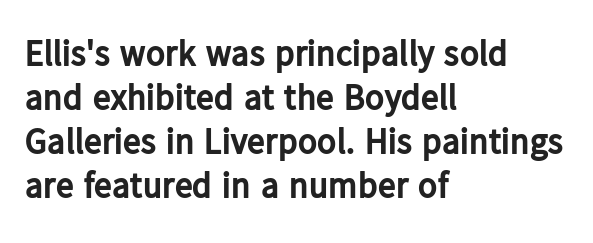
Q: Is the text bold? A: Yes.
Q: Is the text italic (slanted)? A: No, it is upright.
Q: Is the typeface a serif or a sans-serif typeface? A: Sans-serif.
Q: Is the text underlined? A: No.
Q: How is the paragraph aligned? A: Left-aligned.
Q: Is the spacing between letters normal or unusually wide? A: Normal.
Q: Width (condensed, normal, or wide)? A: Normal.
Q: Stroke contrast? A: Low.
Q: x-height? A: Medium.
Q: Monospaced? A: No.
